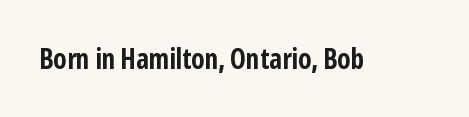
The image shows 28 px bold, condensed sans-serif type, upright; set normal letter spacing, not underlined; low stroke contrast and a medium x-height.
